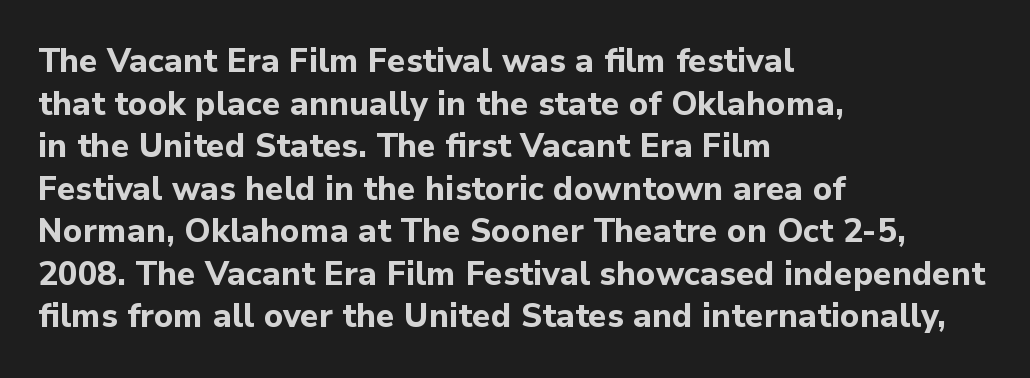
Q: Is the text bold? A: Yes.
Q: Is the text italic (slanted)? A: No, it is upright.
Q: Is the typeface a serif or a sans-serif typeface? A: Sans-serif.
Q: Is the text underlined? A: No.
Q: How is the paragraph aligned? A: Left-aligned.
Q: Is the spacing between letters normal or unusually wide? A: Normal.
Q: Is the spacing between lines tight, normal or loose? A: Normal.
Q: Width (condensed, normal, or wide)? A: Normal.
Q: Stroke contrast? A: Low.
Q: x-height? A: Medium.
Q: Monospaced? A: No.
